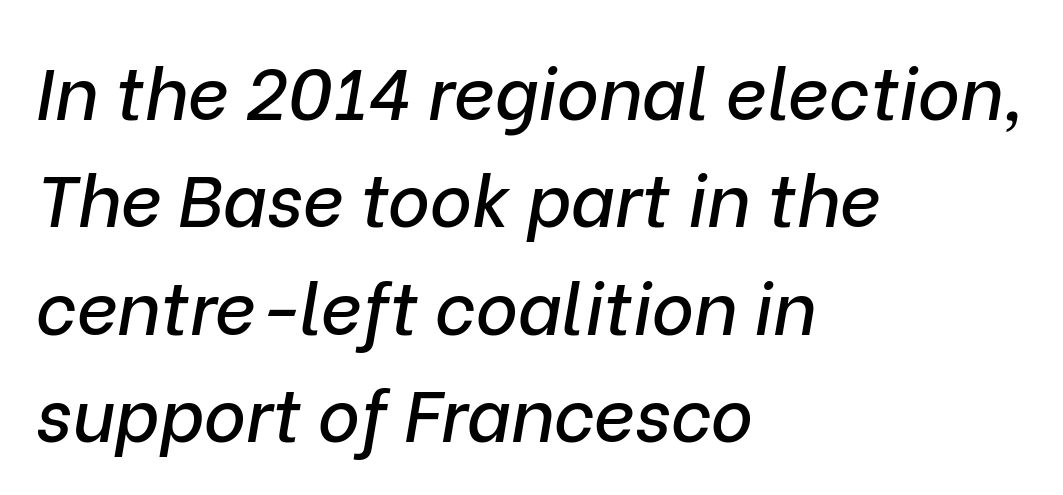
The image shows 72 px text type, italic (leaning right); set left-aligned, normal line spacing (1.49x), normal letter spacing, not underlined; low stroke contrast and a medium x-height.
